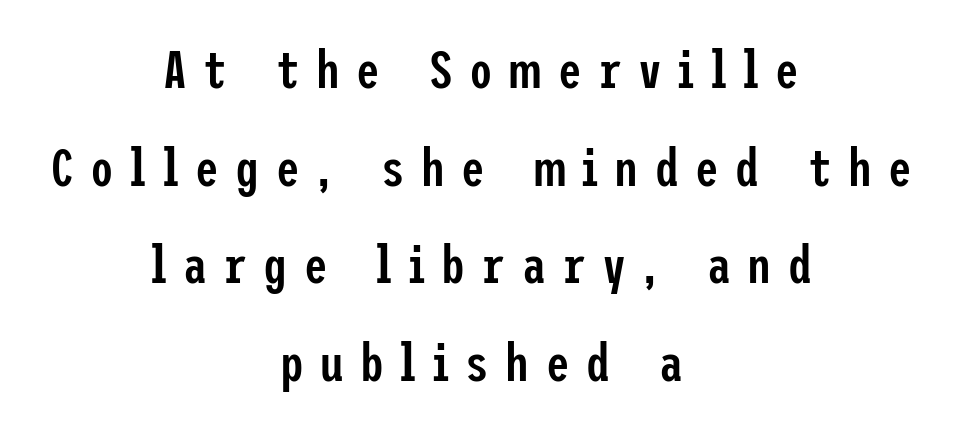
Ordinary non-slanted type is in use. The tracking reads as deliberately expanded to a designer's eye. Has an underline been added? It has not. These lines are centered, leaving both edges ragged. To sum up the face: it is a sans, with no serifs. The strokes are fattened partway — semibold, not bold.
